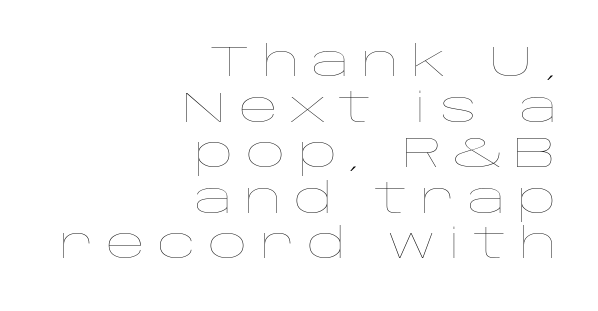
Think standard paragraph weight, or any step lighter than that. The baseline area is clear. These lines have a slow, spaced-out rhythm from letter to letter. Note the varied advance widths — an 'i' is clearly narrower than an 'm'. The letters stand upright; this is a roman face. Regarding leading, the lines here are crowded together.
